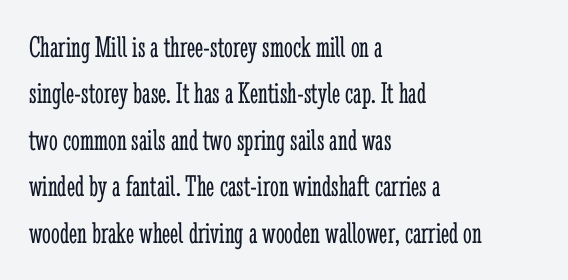
{"serif": "yes", "italic": "no", "bold": "no", "weight": "light", "width": "condensed", "stroke_contrast": "low", "x_height": "medium", "monospaced": "no", "underline": "no", "align": "left", "line_spacing": "normal", "line_spacing_ratio": 1.5, "letter_spacing": "normal", "letter_spacing_em": 0.0, "glyph_px": 31}
